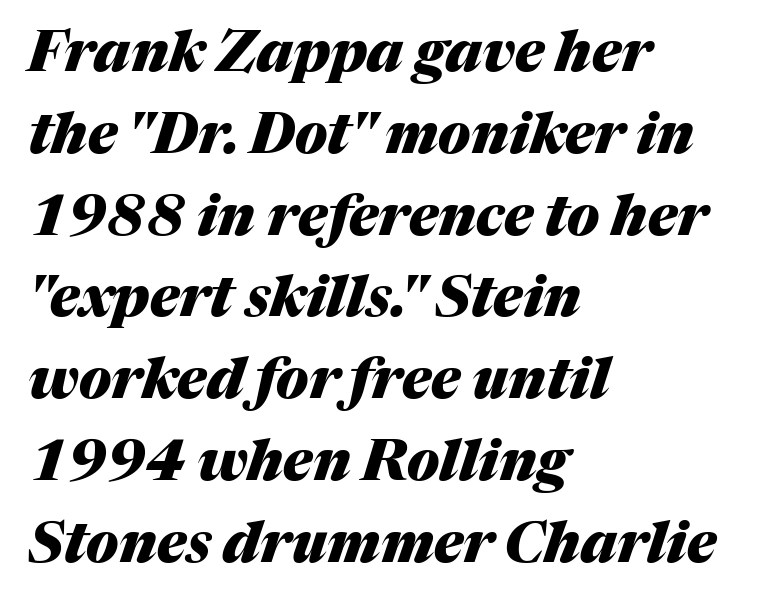
The image shows 56 px heavy type, italic (leaning right); set left-aligned, normal line spacing (1.46x), normal letter spacing, not underlined; medium stroke contrast and a medium x-height.
